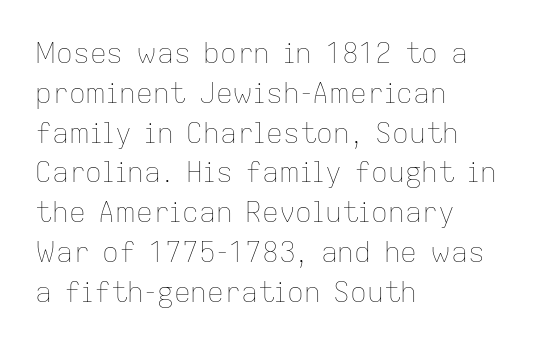
The image shows 28 px thin type, upright; set left-aligned, normal line spacing (1.42x), normal letter spacing, not underlined; low stroke contrast and a medium x-height.
